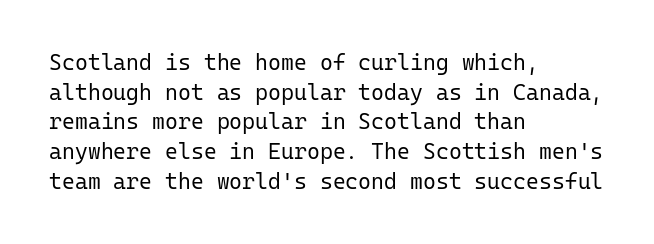
{"italic": "no", "bold": "no", "underline": "no", "align": "left", "line_spacing": "normal", "line_spacing_ratio": 1.35, "letter_spacing": "normal", "letter_spacing_em": 0.0, "glyph_px": 22}
